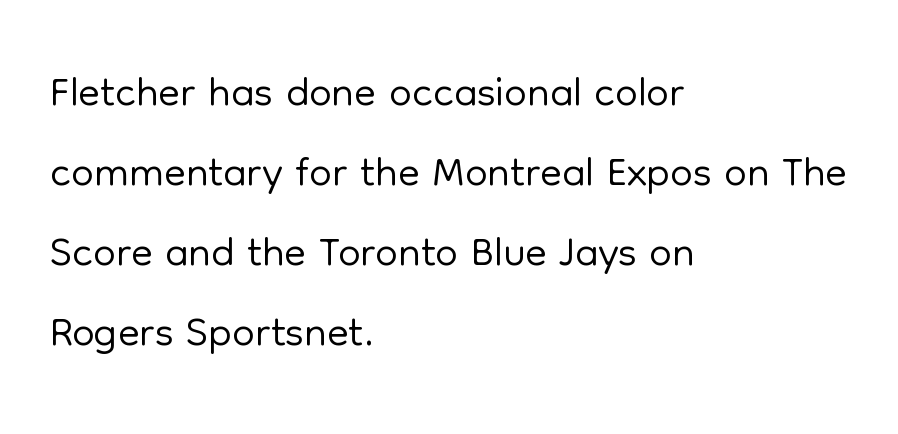
The image shows 64 px light sans-serif type, upright; set left-aligned, normal line spacing (1.25x), normal letter spacing, not underlined; low stroke contrast and a medium x-height.
